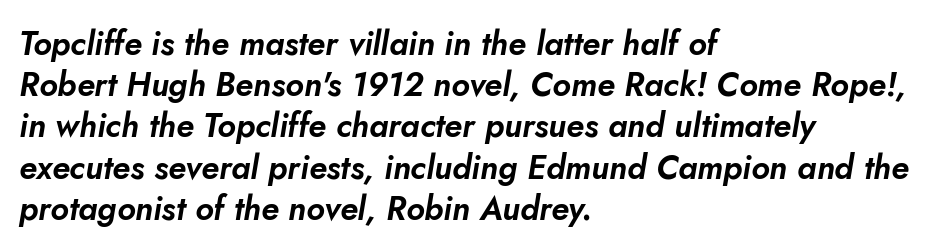
What's the leading like? Ordinary, nothing unusual. The letters advance in unequal steps, a hallmark of proportional type. In terms of letterspacing, this is plain default setting. The lines are quadded left. Slant detected: the letters are inclined. The baseline area is clear.
